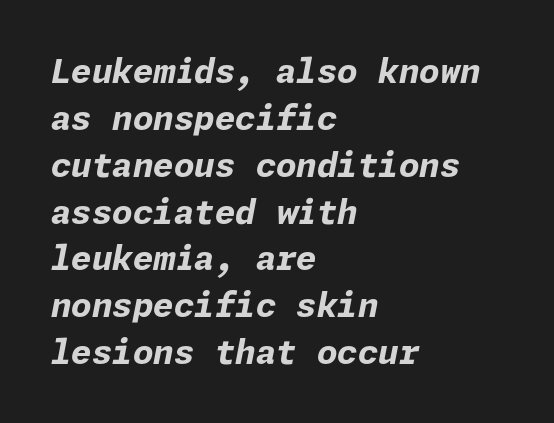
{"italic": "yes", "lean": "right", "slant_degrees": 11, "bold": "yes", "weight": "bold", "width": "normal", "stroke_contrast": "low", "x_height": "medium", "underline": "no", "align": "left", "line_spacing": "normal", "line_spacing_ratio": 1.42, "letter_spacing": "normal", "letter_spacing_em": 0.0, "glyph_px": 33}
